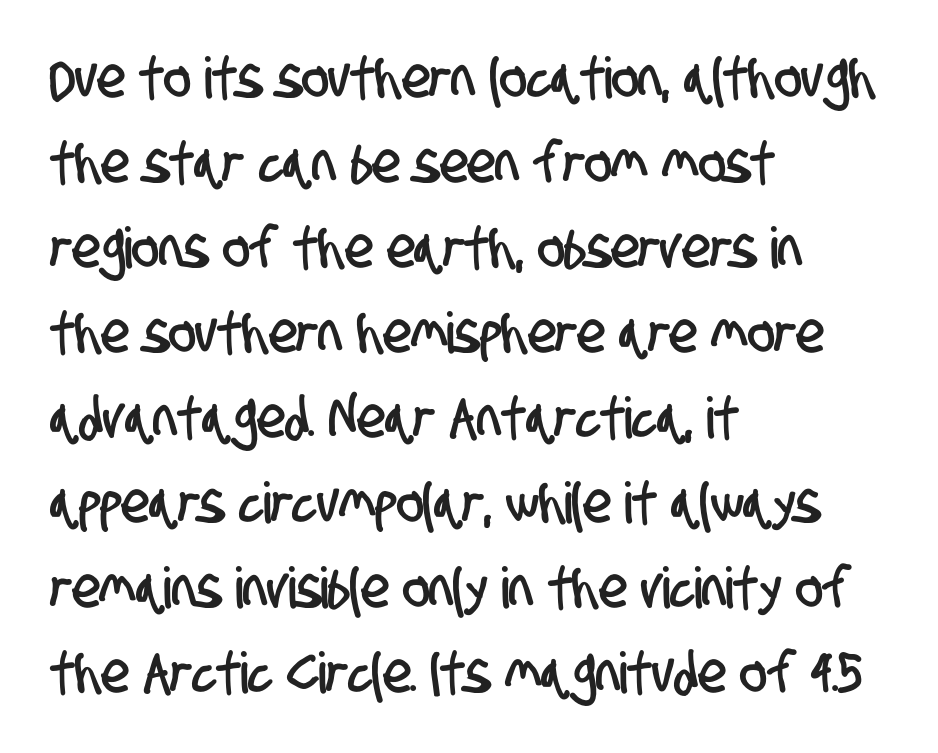
The image shows 57 px condensed sans-serif type; set left-aligned, normal line spacing (1.49x), normal letter spacing, not underlined; low stroke contrast and a large x-height.
